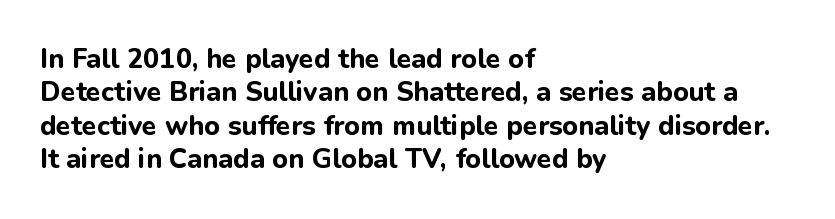
Q: Is the text bold? A: Yes.
Q: Is the text italic (slanted)? A: No, it is upright.
Q: Is the text underlined? A: No.
Q: How is the paragraph aligned? A: Left-aligned.
Q: Is the spacing between letters normal or unusually wide? A: Normal.
